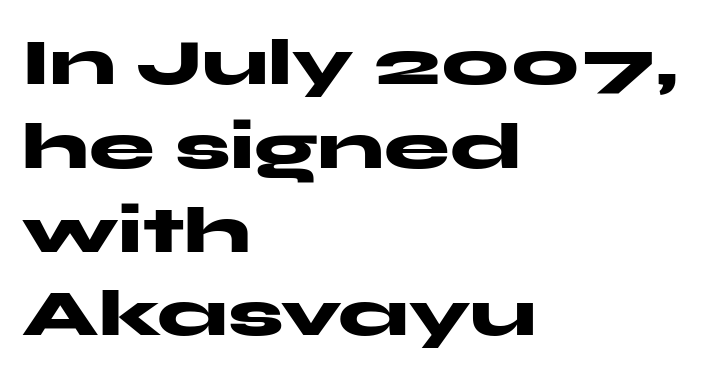
{"serif": "no", "italic": "no", "bold": "yes", "weight": "heavy", "width": "wide", "stroke_contrast": "medium", "x_height": "medium", "monospaced": "no", "underline": "no", "align": "left", "line_spacing": "normal", "line_spacing_ratio": 1.27, "letter_spacing": "normal", "letter_spacing_em": 0.0, "glyph_px": 66}
